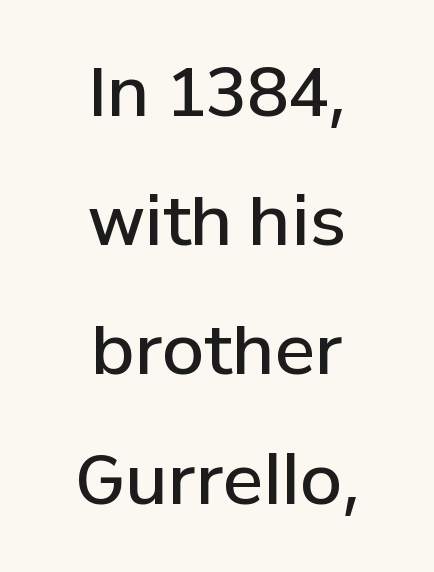
{"serif": "no", "italic": "no", "bold": "semi", "weight": "semibold", "width": "normal", "stroke_contrast": "low", "x_height": "medium", "monospaced": "no", "underline": "no", "align": "center", "line_spacing": "loose", "line_spacing_ratio": 1.9, "letter_spacing": "normal", "letter_spacing_em": 0.0, "glyph_px": 68}
